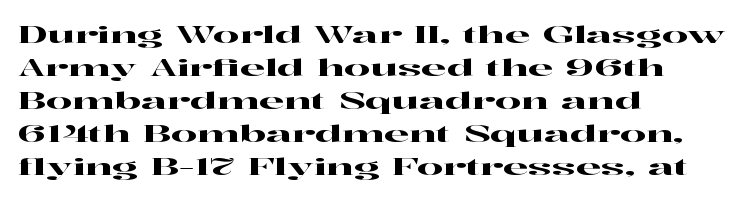
Q: Is the text italic (slanted)? A: No, it is upright.
Q: Is the text underlined? A: No.
Q: How is the paragraph aligned? A: Left-aligned.
Q: Is the spacing between letters normal or unusually wide? A: Normal.
Q: Is the spacing between lines tight, normal or loose? A: Normal.
